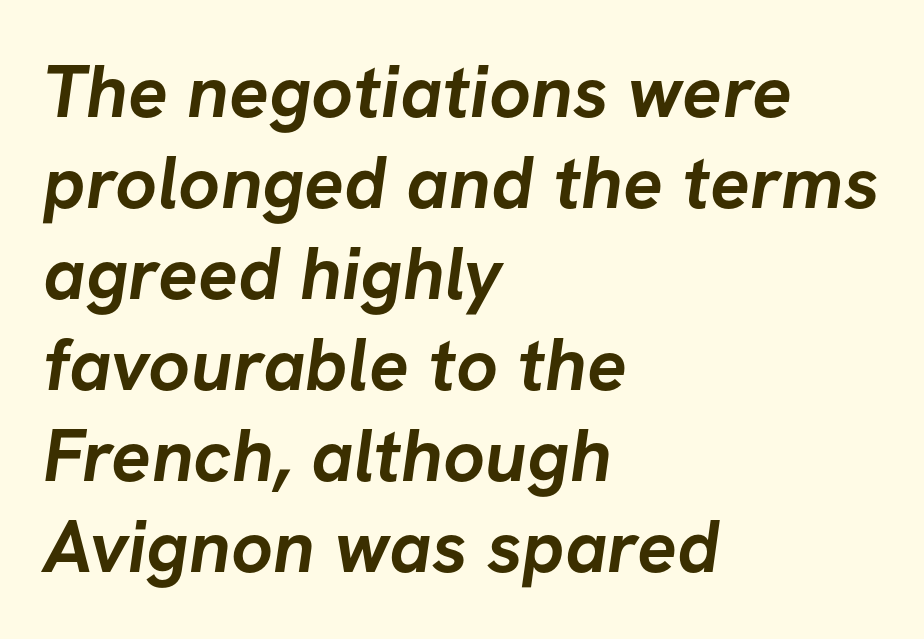
The image shows 74 px semibold sans-serif type; set left-aligned, line spacing 1.23x, normal letter spacing, not underlined; low stroke contrast and a medium x-height.
